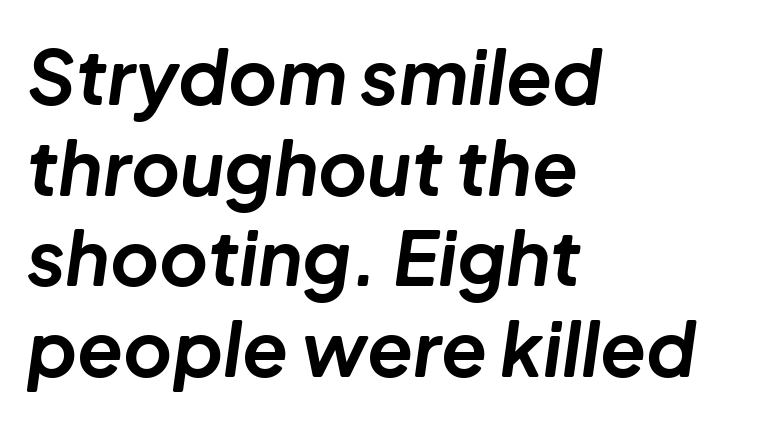
The image shows 75 px bold type, italic (leaning right); set left-aligned, line spacing 1.21x, normal letter spacing, not underlined; low stroke contrast and a medium x-height.
